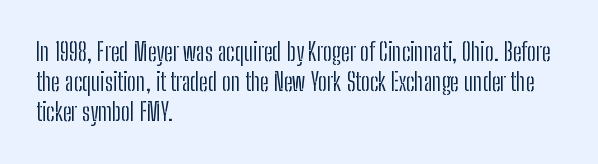
{"italic": "no", "bold": "no", "underline": "no", "align": "left", "line_spacing_ratio": 1.21, "letter_spacing": "normal", "letter_spacing_em": 0.0, "glyph_px": 25}
